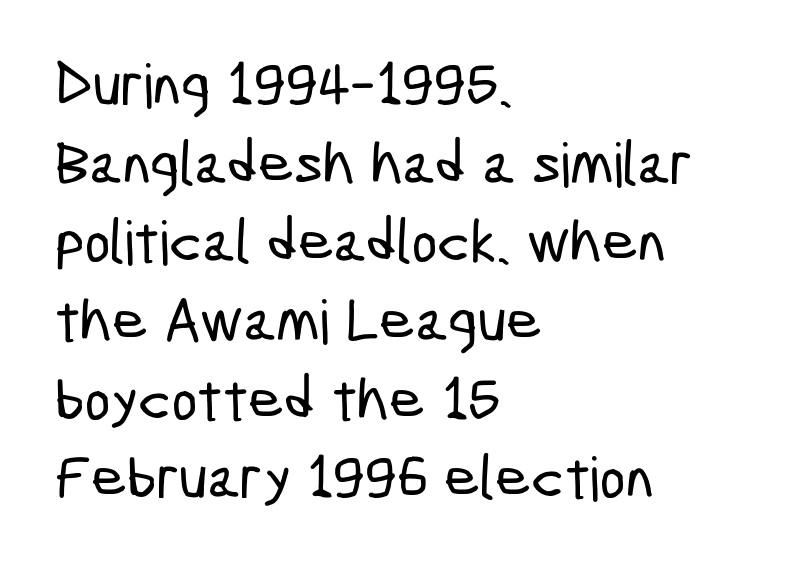
{"serif": "no", "width": "condensed", "stroke_contrast": "low", "x_height": "medium", "monospaced": "no", "underline": "no", "align": "left", "line_spacing": "normal", "line_spacing_ratio": 1.29, "letter_spacing": "normal", "letter_spacing_em": 0.0, "glyph_px": 61}
